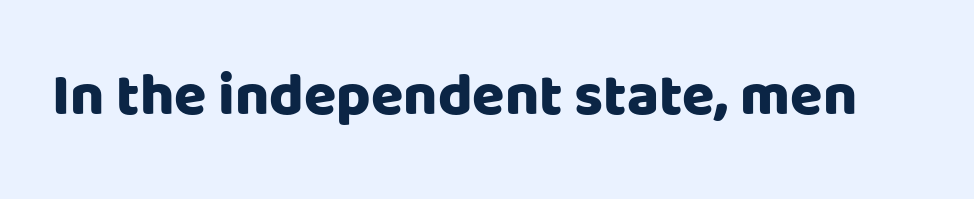
{"serif": "no", "italic": "no", "bold": "yes", "weight": "heavy", "width": "normal", "stroke_contrast": "low", "x_height": "large", "monospaced": "no", "underline": "no", "letter_spacing": "normal", "letter_spacing_em": 0.0, "glyph_px": 59}
